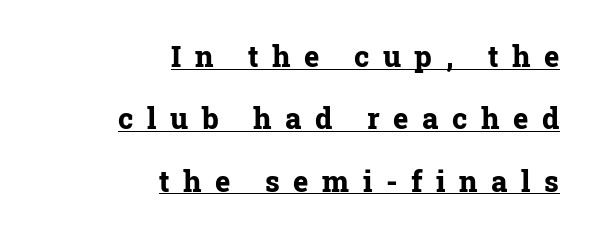
The image shows 29 px bold serif type, upright; set right-aligned, loose line spacing (2.15x), unusually wide letter spacing (+0.47 em), underlined; low stroke contrast and a medium x-height.
